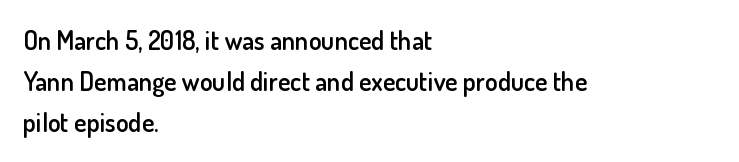
The image shows 26 px text type, upright; set left-aligned, normal line spacing (1.57x), normal letter spacing, not underlined.
